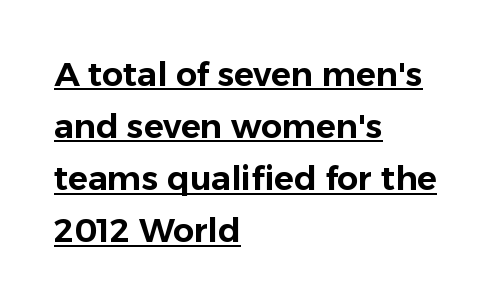
Q: Is the text italic (slanted)? A: No, it is upright.
Q: Is the typeface a serif or a sans-serif typeface? A: Sans-serif.
Q: Is the text underlined? A: Yes.
Q: How is the paragraph aligned? A: Left-aligned.
Q: Is the spacing between letters normal or unusually wide? A: Normal.
Q: Is the spacing between lines tight, normal or loose? A: Normal.
Q: Width (condensed, normal, or wide)? A: Normal.
Q: Stroke contrast? A: Low.
Q: x-height? A: Medium.
Q: Monospaced? A: No.
